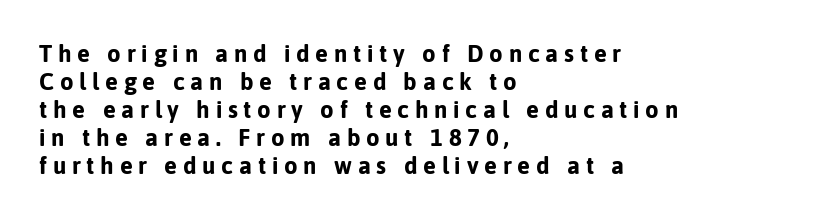
A full-strength bold gives these letters their thick strokes. Unmarked baselines from the first word to the last. Caption: multi-line text, flush left, ragged right. In terms of letterspacing, this is a distinctly airy, spread setting. Tall strokes in this sample are plumb rather than angled.
